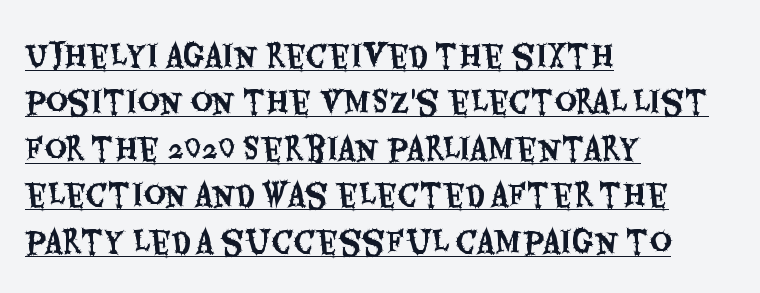
Q: Is the text italic (slanted)? A: No, it is upright.
Q: Is the typeface a serif or a sans-serif typeface? A: Sans-serif.
Q: Is the text underlined? A: Yes.
Q: How is the paragraph aligned? A: Left-aligned.
Q: Is the spacing between letters normal or unusually wide? A: Normal.
Q: Is the spacing between lines tight, normal or loose? A: Normal.
Q: Width (condensed, normal, or wide)? A: Condensed.
Q: Stroke contrast? A: Medium.
Q: x-height? A: Large.
Q: Monospaced? A: No.
